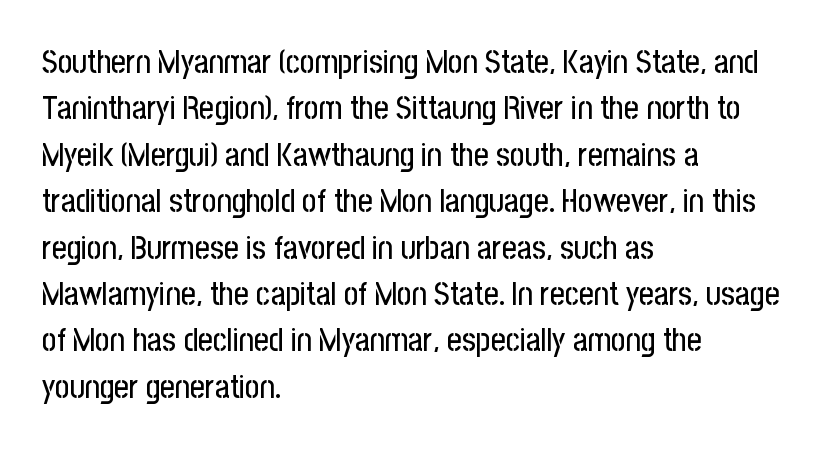
Q: Is the text italic (slanted)? A: No, it is upright.
Q: Is the typeface a serif or a sans-serif typeface? A: Sans-serif.
Q: Is the text underlined? A: No.
Q: How is the paragraph aligned? A: Left-aligned.
Q: Is the spacing between letters normal or unusually wide? A: Normal.
Q: Is the spacing between lines tight, normal or loose? A: Normal.
Q: Width (condensed, normal, or wide)? A: Condensed.
Q: Stroke contrast? A: Low.
Q: x-height? A: Medium.
Q: Monospaced? A: No.
